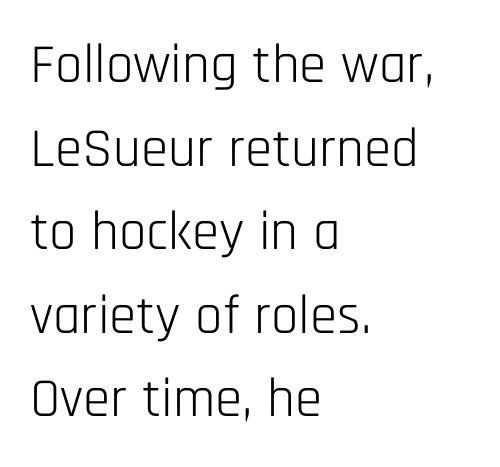
Q: Is the text bold? A: No.
Q: Is the text italic (slanted)? A: No, it is upright.
Q: Is the typeface a serif or a sans-serif typeface? A: Sans-serif.
Q: Is the text underlined? A: No.
Q: How is the paragraph aligned? A: Left-aligned.
Q: Is the spacing between letters normal or unusually wide? A: Normal.
Q: Is the spacing between lines tight, normal or loose? A: Normal.
Q: Width (condensed, normal, or wide)? A: Condensed.
Q: Stroke contrast? A: Low.
Q: x-height? A: Large.
Q: Monospaced? A: No.
